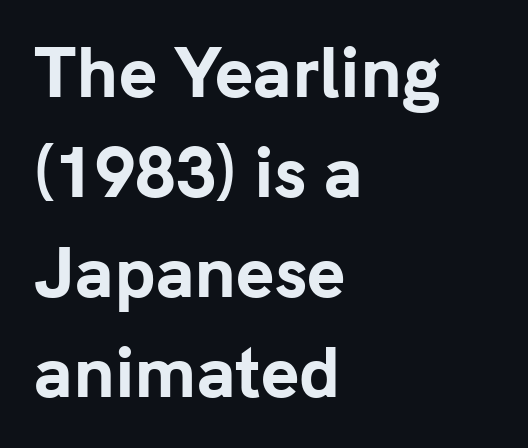
{"serif": "no", "italic": "no", "bold": "yes", "weight": "bold", "width": "normal", "stroke_contrast": "low", "x_height": "medium", "monospaced": "no", "underline": "no", "align": "left", "line_spacing": "normal", "line_spacing_ratio": 1.54, "letter_spacing": "normal", "letter_spacing_em": 0.0, "glyph_px": 65}
